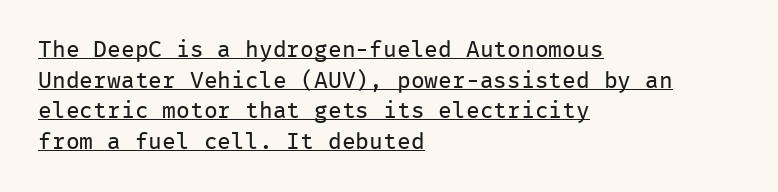
{"italic": "no", "bold": "no", "underline": "yes", "align": "left", "line_spacing": "normal", "line_spacing_ratio": 1.33, "letter_spacing": "normal", "letter_spacing_em": 0.0, "glyph_px": 23}
